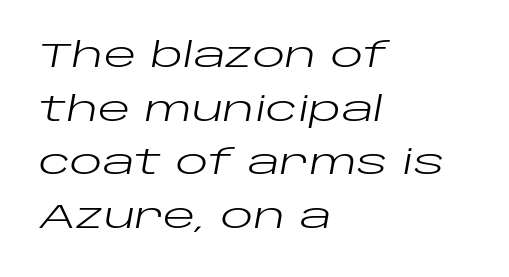
Q: Is the text bold? A: No.
Q: Is the text italic (slanted)? A: Yes, it leans right by about 10 degrees.
Q: Is the text underlined? A: No.
Q: How is the paragraph aligned? A: Left-aligned.
Q: Is the spacing between letters normal or unusually wide? A: Normal.
Q: Is the spacing between lines tight, normal or loose? A: Normal.
Q: Width (condensed, normal, or wide)? A: Wide.
Q: Stroke contrast? A: Low.
Q: x-height? A: Large.
Q: Monospaced? A: No.
